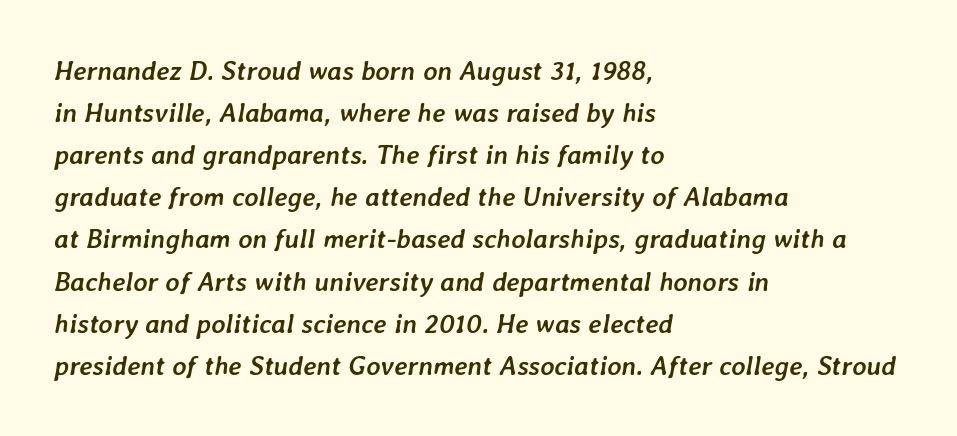
The image shows 27 px bold type, italic (leaning right); set left-aligned, normal line spacing (1.56x), normal letter spacing, not underlined.
